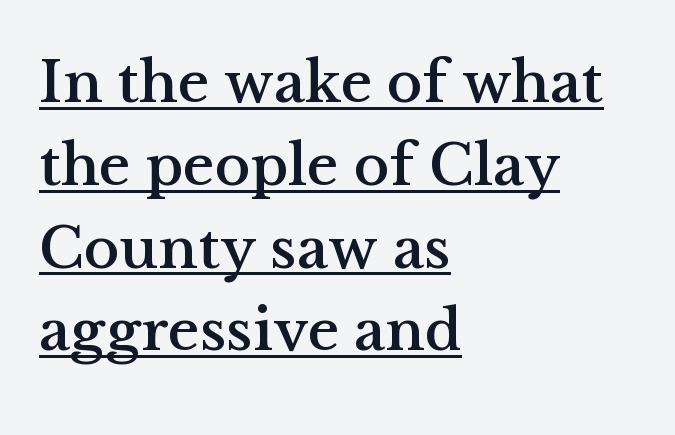
Q: Is the text italic (slanted)? A: No, it is upright.
Q: Is the typeface a serif or a sans-serif typeface? A: Serif.
Q: Is the text underlined? A: Yes.
Q: How is the paragraph aligned? A: Left-aligned.
Q: Is the spacing between letters normal or unusually wide? A: Normal.
Q: Is the spacing between lines tight, normal or loose? A: Normal.
Q: Width (condensed, normal, or wide)? A: Normal.
Q: Stroke contrast? A: Medium.
Q: x-height? A: Medium.
Q: Monospaced? A: No.
